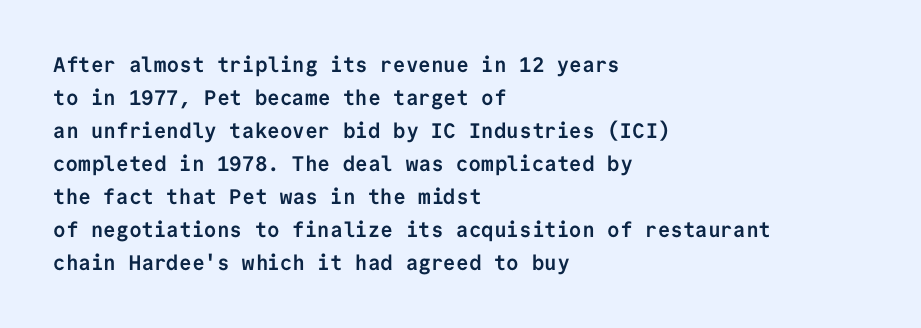
The sample has been set heavy, in full bold. Any mark beneath the type? The region is blank. The ragged edge is on the right, which tells us the setting is flush left. This sample uses plain, unmodified letter spacing. Posture: vertical. Does the leading feel generous? No, just average.
